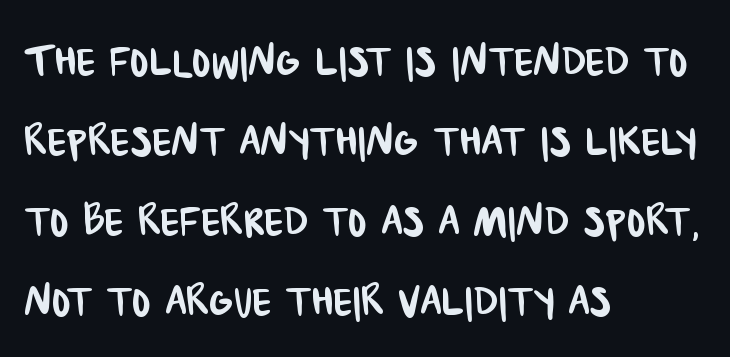
Q: Is the typeface a serif or a sans-serif typeface? A: Sans-serif.
Q: Is the text underlined? A: No.
Q: How is the paragraph aligned? A: Left-aligned.
Q: Is the spacing between letters normal or unusually wide? A: Normal.
Q: Is the spacing between lines tight, normal or loose? A: Normal.
Q: Width (condensed, normal, or wide)? A: Condensed.
Q: Stroke contrast? A: Low.
Q: x-height? A: Large.
Q: Monospaced? A: No.
